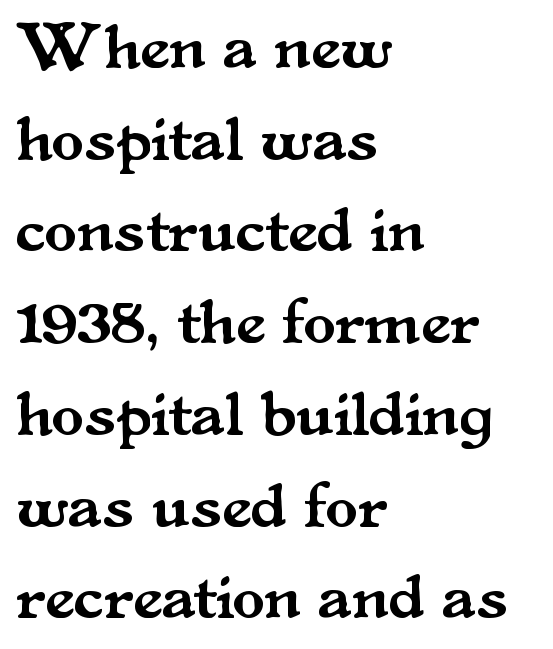
The image shows 66 px serif type, upright; set left-aligned, normal line spacing (1.39x), normal letter spacing, not underlined; medium stroke contrast and a small x-height.
